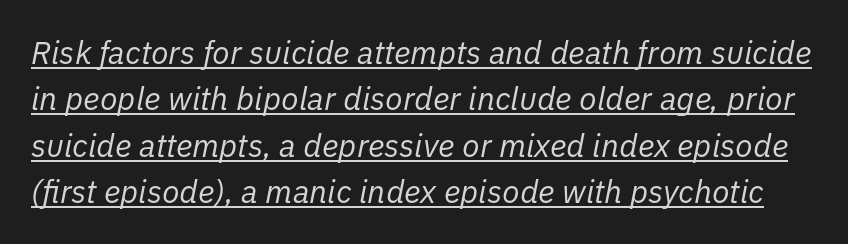
Q: Is the text bold? A: No.
Q: Is the text italic (slanted)? A: Yes, it leans right by about 11 degrees.
Q: Is the text underlined? A: Yes.
Q: Is the spacing between letters normal or unusually wide? A: Normal.
Q: Is the spacing between lines tight, normal or loose? A: Normal.
Q: Width (condensed, normal, or wide)? A: Normal.
Q: Stroke contrast? A: Low.
Q: x-height? A: Medium.
Q: Monospaced? A: No.
